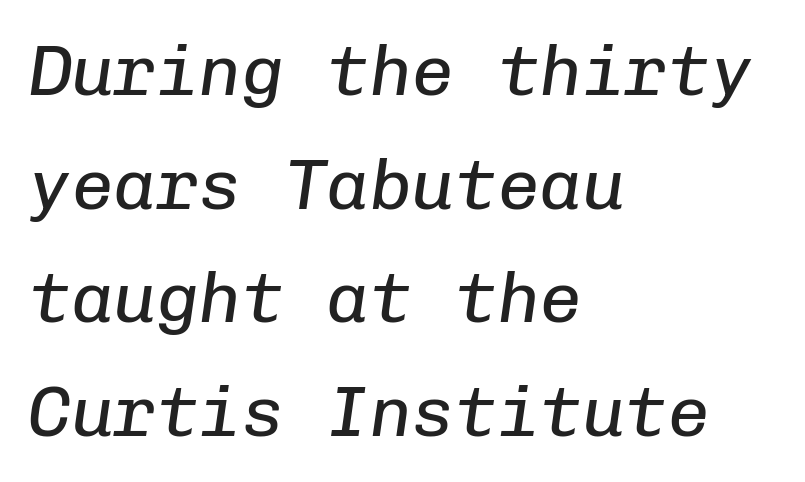
Q: Is the text bold? A: No.
Q: Is the text italic (slanted)? A: Yes, it leans right by about 8 degrees.
Q: Is the text underlined? A: No.
Q: How is the paragraph aligned? A: Left-aligned.
Q: Is the spacing between letters normal or unusually wide? A: Normal.
Q: Is the spacing between lines tight, normal or loose? A: Normal.
Q: Width (condensed, normal, or wide)? A: Normal.
Q: Stroke contrast? A: Low.
Q: x-height? A: Medium.
Q: Monospaced? A: Yes.
